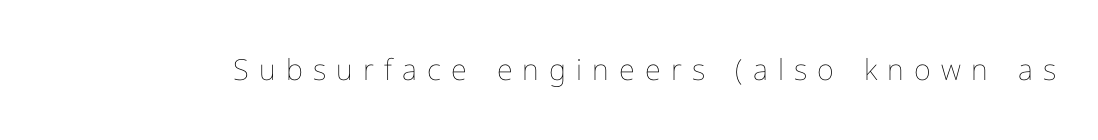
Q: Is the text bold? A: No.
Q: Is the text italic (slanted)? A: No, it is upright.
Q: Is the text underlined? A: No.
Q: Is the spacing between letters normal or unusually wide? A: Unusually wide.
Q: Width (condensed, normal, or wide)? A: Normal.
Q: Stroke contrast? A: Low.
Q: x-height? A: Medium.
Q: Monospaced? A: No.
